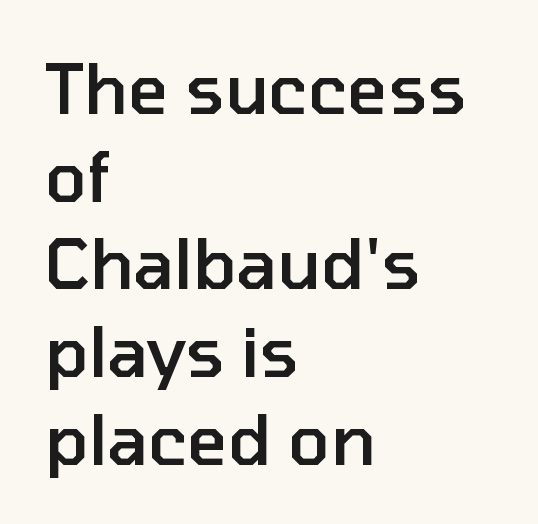
Q: Is the text bold? A: Semi-bold.
Q: Is the text italic (slanted)? A: No, it is upright.
Q: Is the typeface a serif or a sans-serif typeface? A: Sans-serif.
Q: Is the text underlined? A: No.
Q: How is the paragraph aligned? A: Left-aligned.
Q: Is the spacing between letters normal or unusually wide? A: Normal.
Q: Is the spacing between lines tight, normal or loose? A: Normal.
Q: Width (condensed, normal, or wide)? A: Normal.
Q: Stroke contrast? A: Low.
Q: x-height? A: Medium.
Q: Monospaced? A: No.
